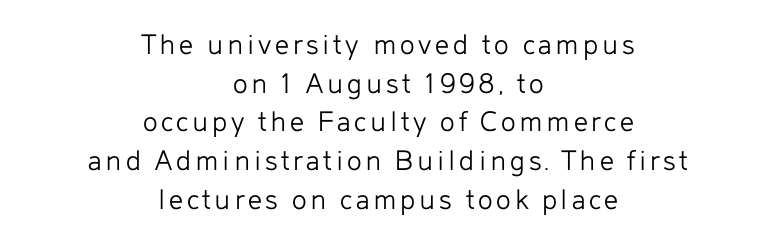
The image shows 31 px light sans-serif type, upright; set centered, normal line spacing (1.25x), not underlined; low stroke contrast and a medium x-height.
